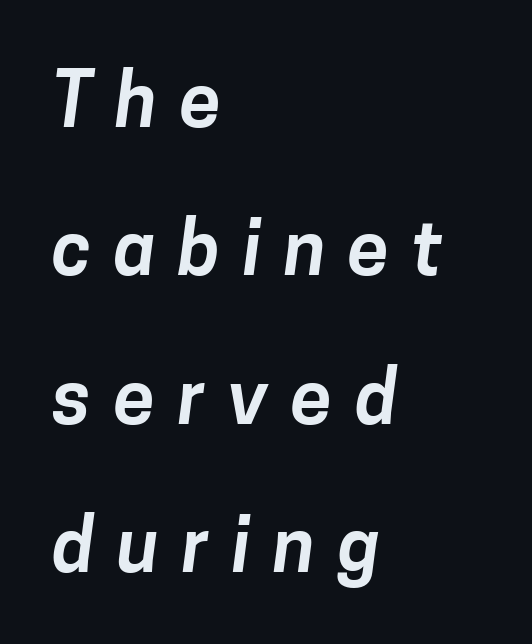
A clean baseline with only descenders dipping below it. Honestly, the letter spacing is so wide it's the main thing you notice. The vertical gap from one line to the next is large. A student would call this left alignment; a typographer would say flush left, rag right. Font category for this specimen: sans-serif. The passage shown is typed in a proportional face where columns would drift.
